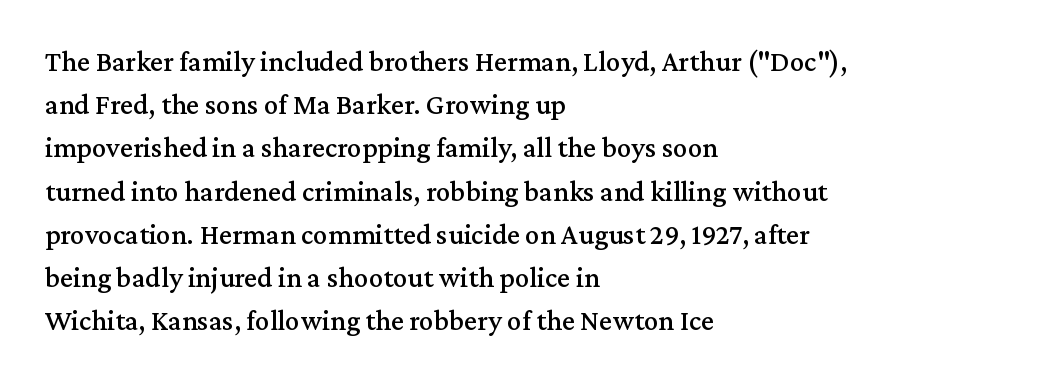
Q: Is the text italic (slanted)? A: No, it is upright.
Q: Is the typeface a serif or a sans-serif typeface? A: Serif.
Q: Is the text underlined? A: No.
Q: How is the paragraph aligned? A: Left-aligned.
Q: Is the spacing between letters normal or unusually wide? A: Normal.
Q: Is the spacing between lines tight, normal or loose? A: Normal.
Q: Width (condensed, normal, or wide)? A: Normal.
Q: Stroke contrast? A: Medium.
Q: x-height? A: Medium.
Q: Monospaced? A: No.
